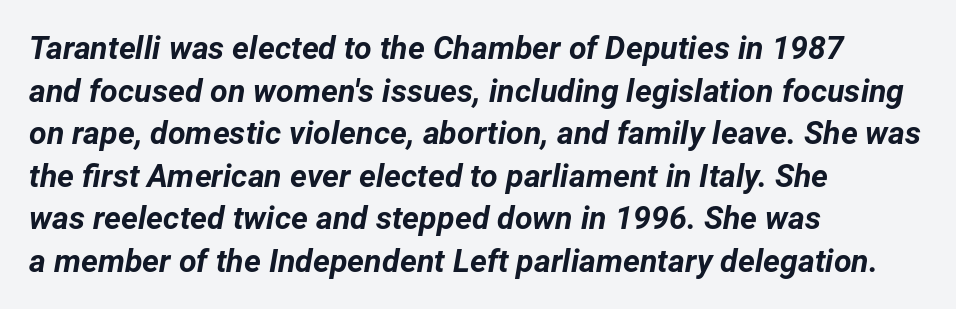
The image shows 32 px bold type, italic (leaning right); set left-aligned, normal line spacing (1.33x), normal letter spacing, not underlined; low stroke contrast and a medium x-height.
